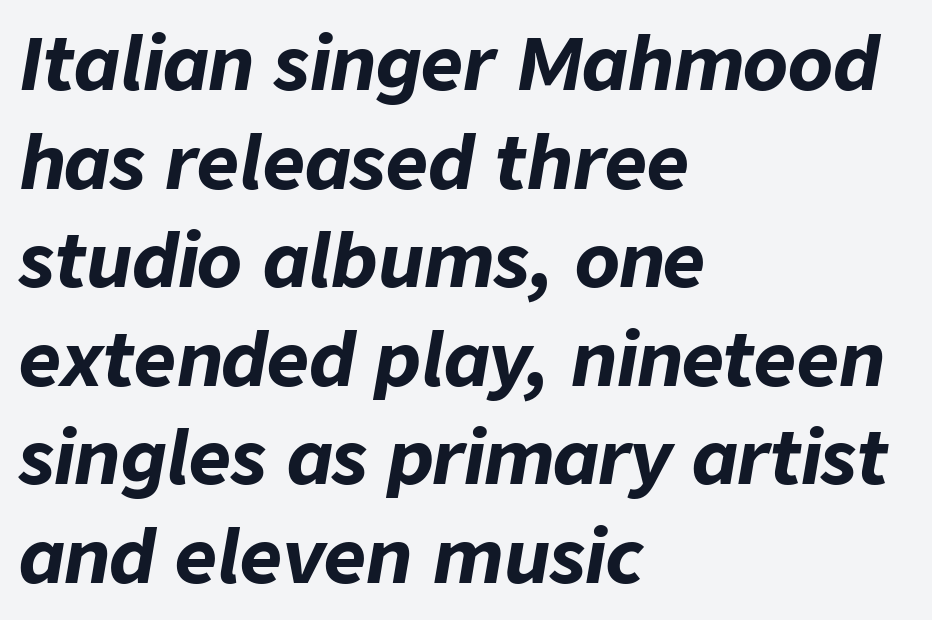
{"italic": "yes", "lean": "right", "slant_degrees": 9, "bold": "yes", "weight": "bold", "width": "normal", "stroke_contrast": "low", "x_height": "medium", "monospaced": "no", "underline": "no", "align": "left", "line_spacing": "normal", "line_spacing_ratio": 1.35, "letter_spacing": "normal", "letter_spacing_em": 0.0, "glyph_px": 73}
